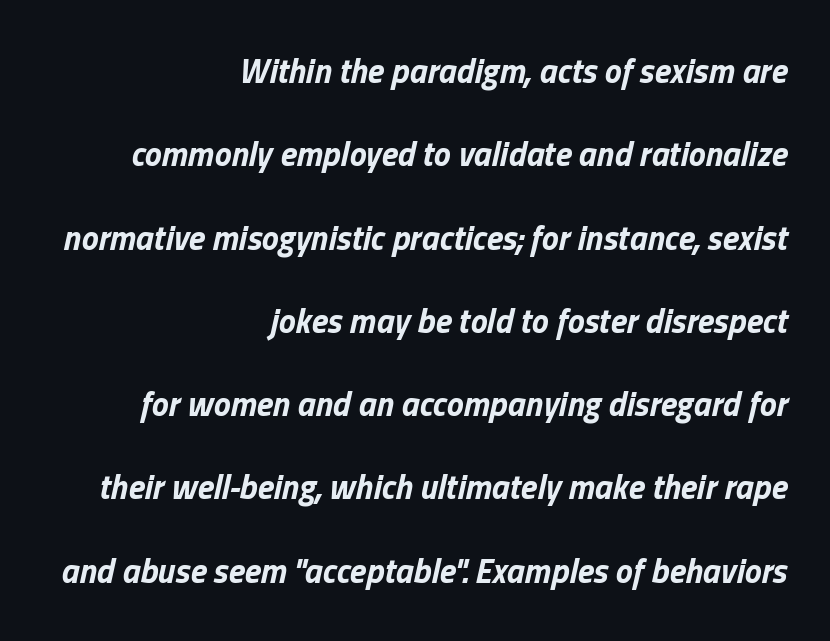
The image shows 34 px bold type, italic (leaning right); set right-aligned, loose line spacing (2.45x), normal letter spacing, not underlined; low stroke contrast and a medium x-height.
